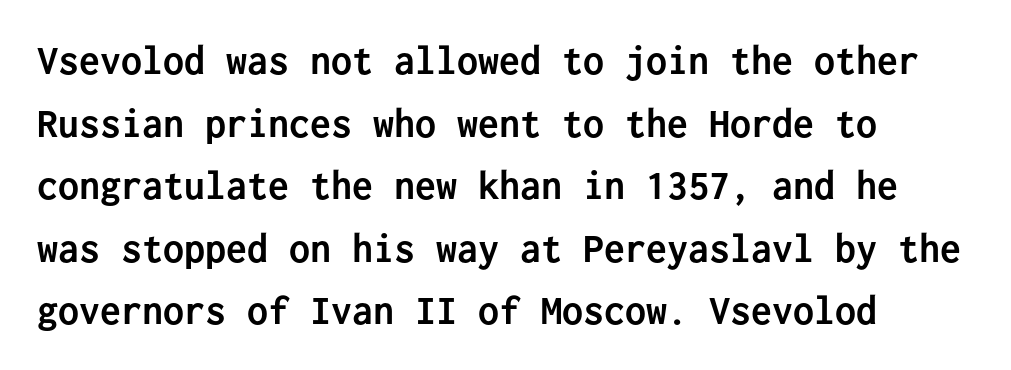
The image shows 42 px semibold sans-serif type, upright, monospaced; set left-aligned, normal line spacing (1.49x), normal letter spacing, not underlined; low stroke contrast and a medium x-height.
